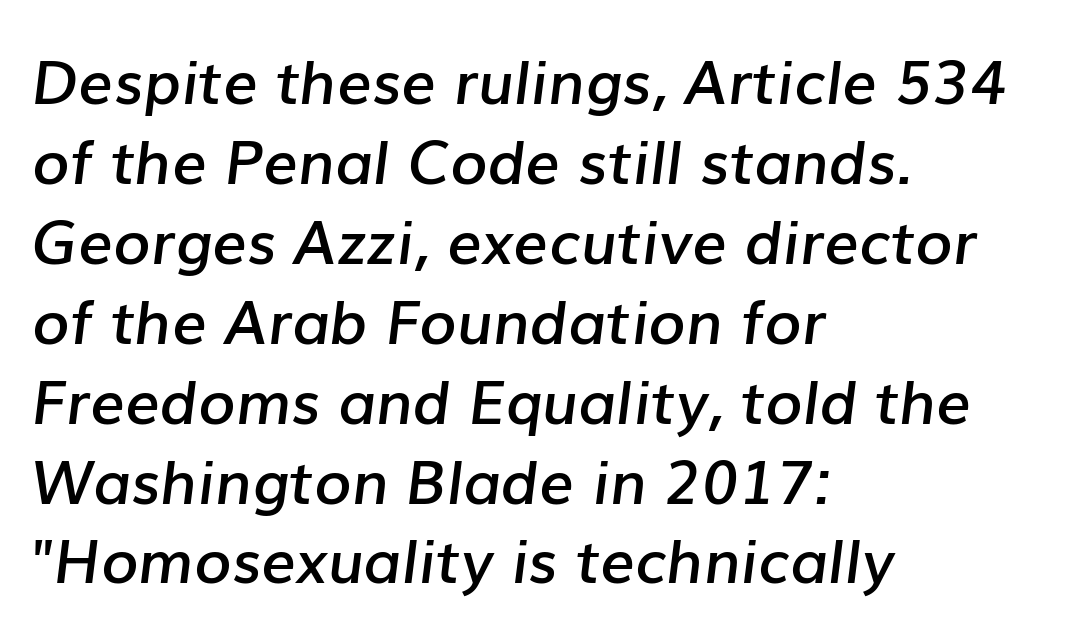
{"italic": "yes", "lean": "right", "slant_degrees": 7, "bold": "semi", "weight": "semibold", "width": "normal", "stroke_contrast": "low", "x_height": "medium", "monospaced": "no", "underline": "no", "align": "left", "line_spacing": "normal", "line_spacing_ratio": 1.31, "letter_spacing": "normal", "letter_spacing_em": 0.0, "glyph_px": 61}
